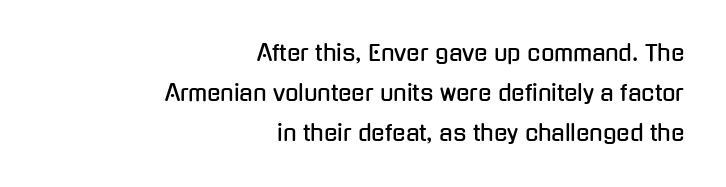
The type sits square on the baseline with zero lean. The text block is weighted toward the right margin, trailing off unevenly leftward. Between one letter and the next there's only the usual sliver of space. Honestly, there is no underline to notice here at all.
